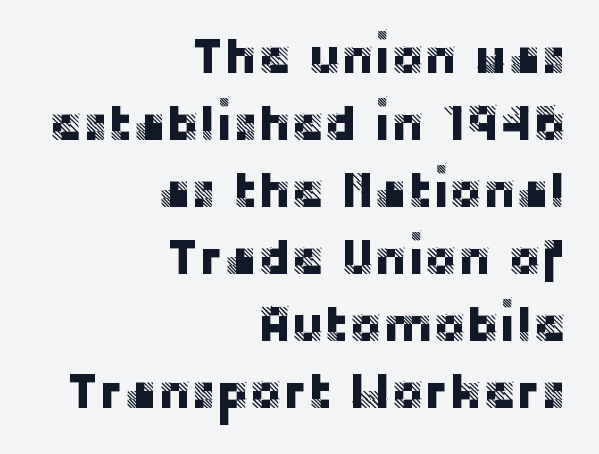
{"serif": "no", "italic": "no", "width": "normal", "stroke_contrast": "low", "x_height": "large", "monospaced": "no", "underline": "no", "align": "right", "line_spacing": "normal", "line_spacing_ratio": 1.34, "letter_spacing": "normal", "letter_spacing_em": 0.0, "glyph_px": 50}
